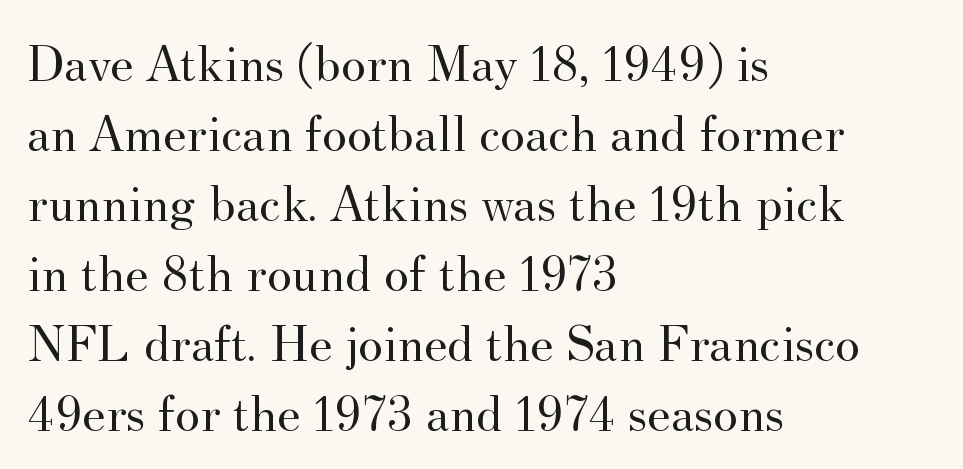
{"serif": "yes", "italic": "no", "bold": "no", "weight": "regular", "width": "normal", "stroke_contrast": "medium", "x_height": "small", "monospaced": "no", "underline": "no", "align": "left", "line_spacing": "normal", "line_spacing_ratio": 1.32, "letter_spacing": "normal", "letter_spacing_em": 0.0, "glyph_px": 53}
